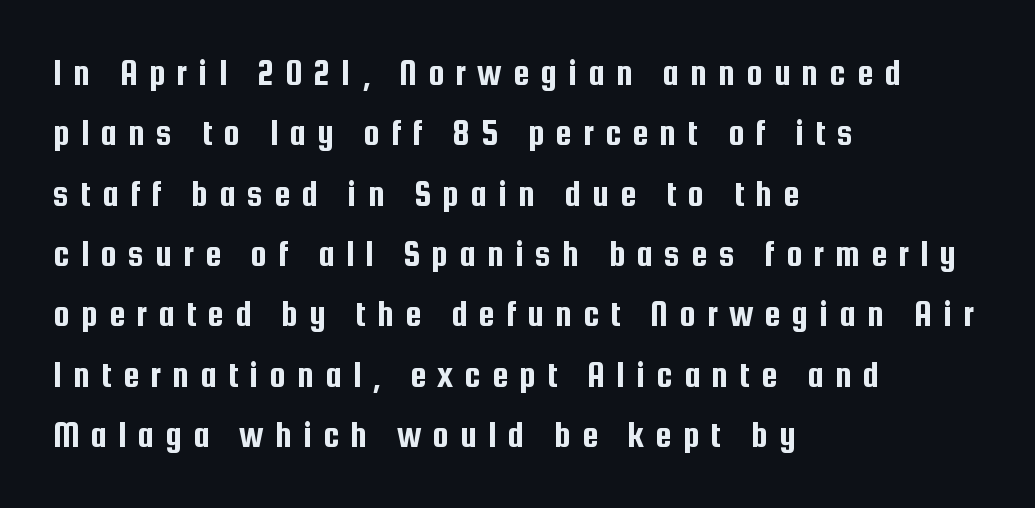
The image shows 37 px condensed sans-serif type, upright; set left-aligned, normal line spacing (1.63x), unusually wide letter spacing (+0.3 em), not underlined; low stroke contrast and a medium x-height.
